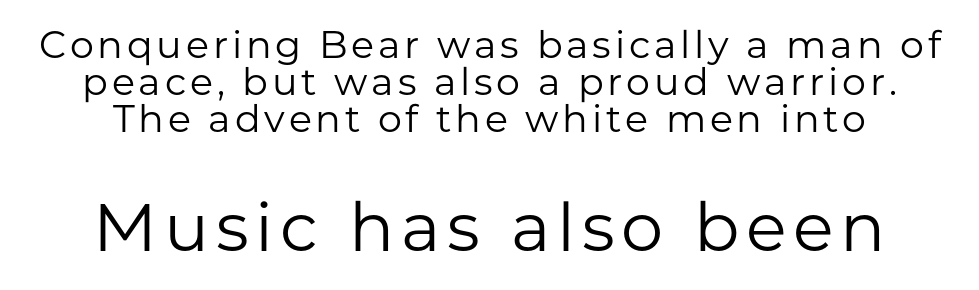
{"serif": "no", "italic": "no", "bold": "no", "weight": "regular", "width": "normal", "stroke_contrast": "low", "x_height": "medium", "monospaced": "no", "underline": "no", "align": "center", "line_spacing": "tight", "line_spacing_ratio": 0.98, "larger_block": "second", "size_ratio": 1.76, "glyph_px": 67}
